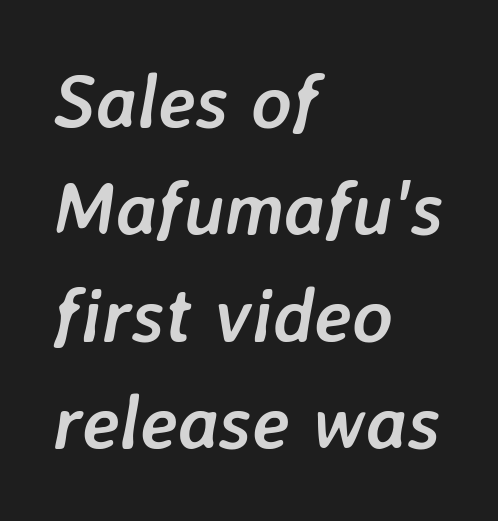
{"italic": "yes", "lean": "right", "slant_degrees": 7, "bold": "yes", "weight": "semibold", "width": "normal", "stroke_contrast": "low", "x_height": "medium", "monospaced": "no", "underline": "no", "align": "left", "line_spacing": "normal", "line_spacing_ratio": 1.41, "letter_spacing": "normal", "letter_spacing_em": 0.0, "glyph_px": 76}
